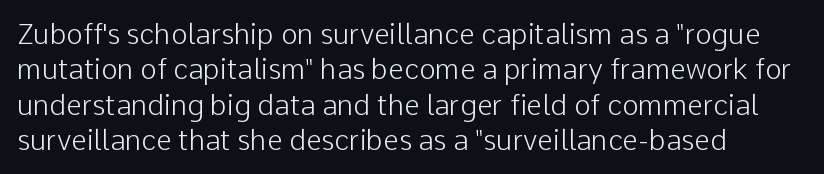
{"serif": "no", "italic": "no", "bold": "no", "weight": "light", "width": "normal", "stroke_contrast": "low", "x_height": "medium", "monospaced": "no", "underline": "no", "align": "left", "line_spacing": "normal", "line_spacing_ratio": 1.26, "letter_spacing": "normal", "letter_spacing_em": 0.0, "glyph_px": 28}
